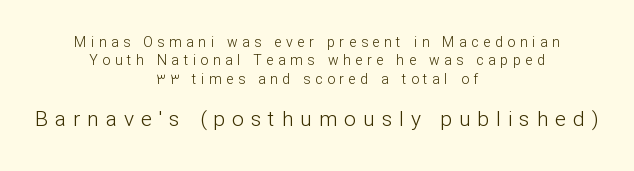
In terms of leading, this rendering sits right in the middle. Lines of text with bare space underneath. Style check: upright. The block sitting lower on the canvas is the one with enlarged characters. One-word summary of the alignment: center. Vertical stems look standard width or narrower in stroke.
